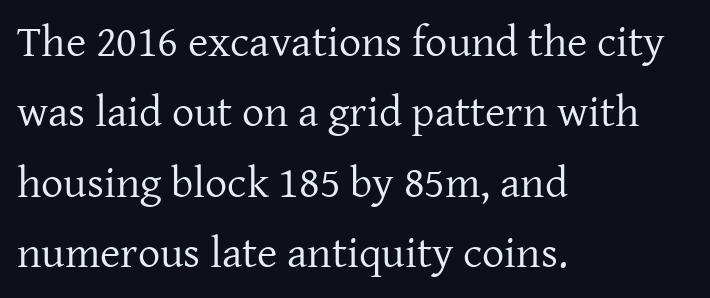
The image shows 44 px regular-weight serif type, upright; set left-aligned, normal line spacing (1.6x), normal letter spacing, not underlined; low stroke contrast and a medium x-height.
